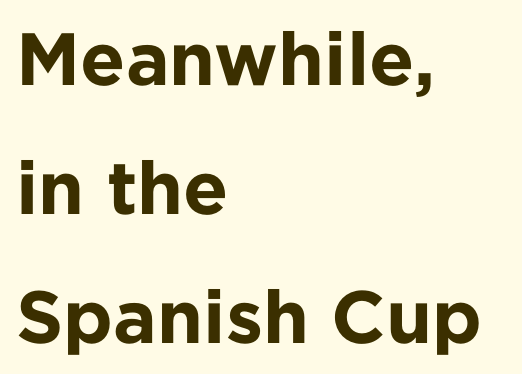
Q: Is the text bold? A: Yes.
Q: Is the text italic (slanted)? A: No, it is upright.
Q: Is the typeface a serif or a sans-serif typeface? A: Sans-serif.
Q: Is the text underlined? A: No.
Q: How is the paragraph aligned? A: Left-aligned.
Q: Is the spacing between letters normal or unusually wide? A: Normal.
Q: Width (condensed, normal, or wide)? A: Normal.
Q: Stroke contrast? A: Low.
Q: x-height? A: Medium.
Q: Monospaced? A: No.
